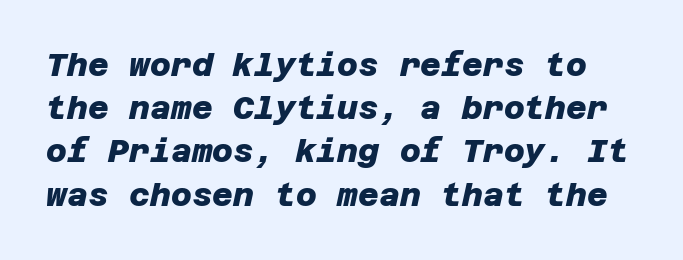
Q: Is the text bold? A: Yes.
Q: Is the typeface a serif or a sans-serif typeface? A: Sans-serif.
Q: Is the text underlined? A: No.
Q: Is the spacing between letters normal or unusually wide? A: Normal.
Q: Is the spacing between lines tight, normal or loose? A: Normal.
Q: Width (condensed, normal, or wide)? A: Normal.
Q: Stroke contrast? A: Low.
Q: x-height? A: Large.
